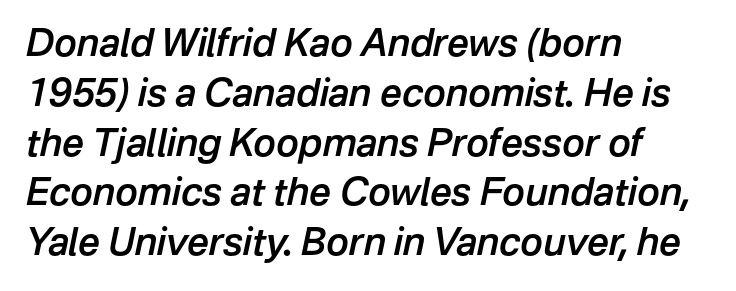
The image shows 38 px semibold type, italic (leaning right); set left-aligned, normal line spacing (1.31x), normal letter spacing, not underlined; low stroke contrast and a medium x-height.
